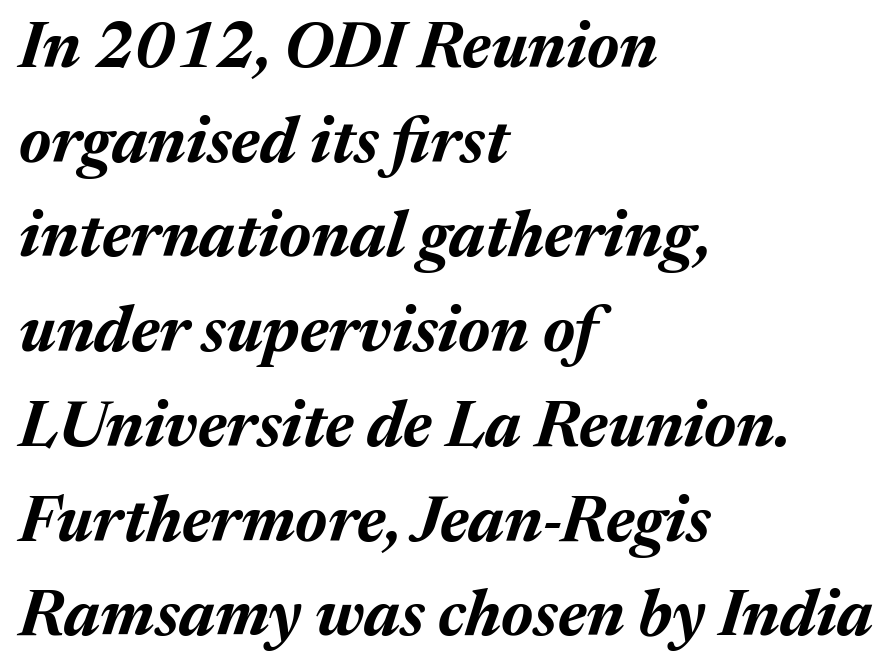
The image shows 64 px bold type, italic (leaning right); set left-aligned, normal line spacing (1.48x), normal letter spacing, not underlined; medium stroke contrast and a medium x-height.
